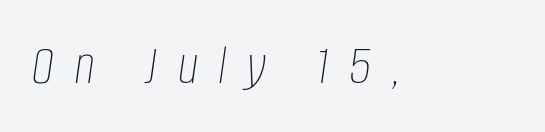
The image shows 57 px thin, condensed type, italic (leaning right); set unusually wide letter spacing (+0.35 em), not underlined; low stroke contrast and a large x-height.
